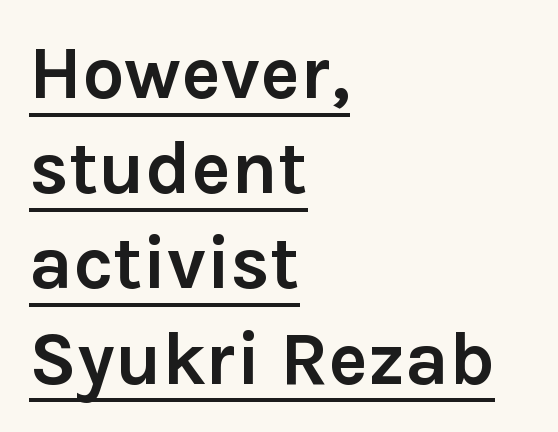
Q: Is the text bold? A: Yes.
Q: Is the text italic (slanted)? A: No, it is upright.
Q: Is the typeface a serif or a sans-serif typeface? A: Sans-serif.
Q: Is the text underlined? A: Yes.
Q: How is the paragraph aligned? A: Left-aligned.
Q: Is the spacing between letters normal or unusually wide? A: Normal.
Q: Is the spacing between lines tight, normal or loose? A: Normal.
Q: Width (condensed, normal, or wide)? A: Normal.
Q: Stroke contrast? A: Low.
Q: x-height? A: Medium.
Q: Monospaced? A: No.
